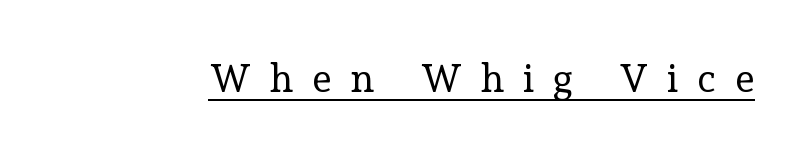
Ascenders rise straight up at ninety degrees. The weight would be labelled regular, book, light, or lighter still. The type family on display is of the serif kind. Each letter keeps its own natural width here, so spacing adapts to shape.
